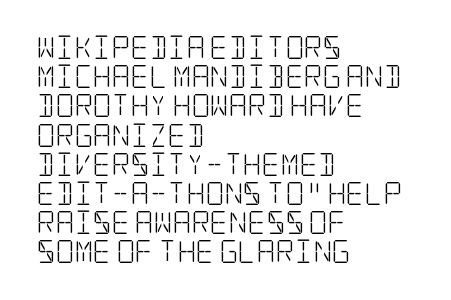
Q: Is the text bold? A: No.
Q: Is the text italic (slanted)? A: No, it is upright.
Q: Is the text underlined? A: No.
Q: How is the paragraph aligned? A: Left-aligned.
Q: Is the spacing between letters normal or unusually wide? A: Normal.
Q: Is the spacing between lines tight, normal or loose? A: Normal.
